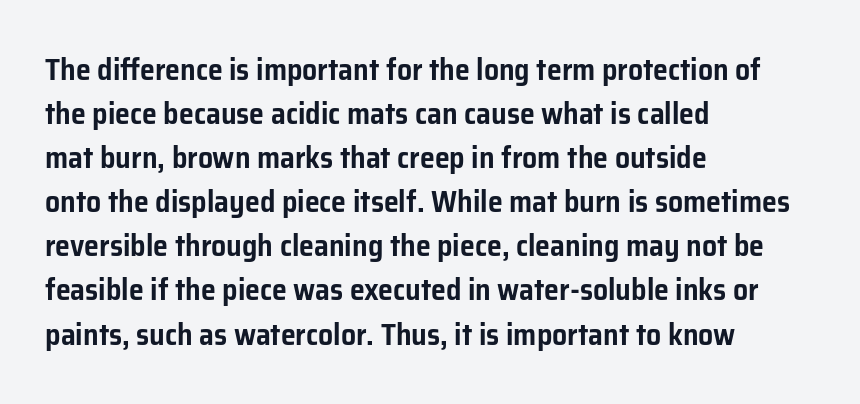
The image shows 30 px sans-serif type, upright; set left-aligned, normal line spacing (1.47x), normal letter spacing, not underlined; low stroke contrast and a medium x-height.
